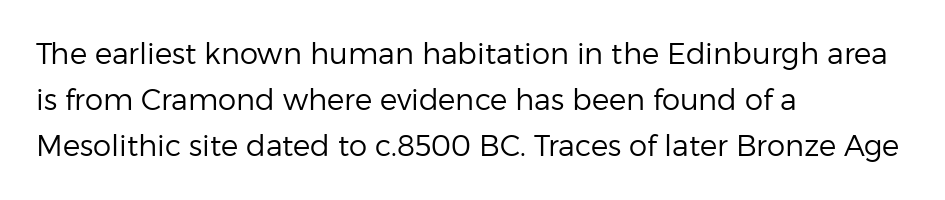
Q: Is the text bold? A: No.
Q: Is the text italic (slanted)? A: No, it is upright.
Q: Is the typeface a serif or a sans-serif typeface? A: Sans-serif.
Q: Is the text underlined? A: No.
Q: How is the paragraph aligned? A: Left-aligned.
Q: Is the spacing between letters normal or unusually wide? A: Normal.
Q: Is the spacing between lines tight, normal or loose? A: Normal.
Q: Width (condensed, normal, or wide)? A: Normal.
Q: Stroke contrast? A: Low.
Q: x-height? A: Medium.
Q: Monospaced? A: No.
